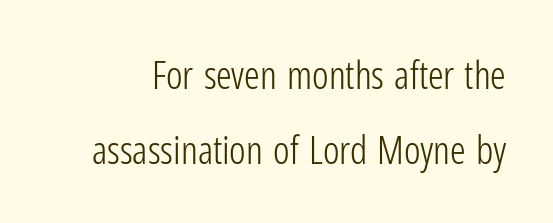
Q: Is the text bold? A: No.
Q: Is the text italic (slanted)? A: No, it is upright.
Q: Is the typeface a serif or a sans-serif typeface? A: Sans-serif.
Q: Is the text underlined? A: No.
Q: Is the spacing between letters normal or unusually wide? A: Normal.
Q: Is the spacing between lines tight, normal or loose? A: Loose.
Q: Width (condensed, normal, or wide)? A: Condensed.
Q: Stroke contrast? A: Low.
Q: x-height? A: Medium.
Q: Monospaced? A: No.
